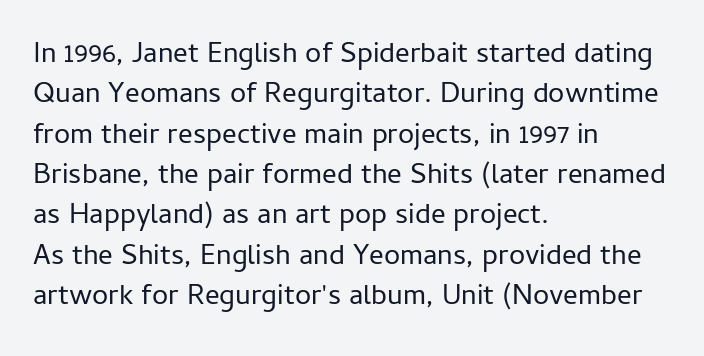
The type is set solid horizontally, with unmodified tracking. The axis of the letterforms is exactly vertical. The letters advance in unequal steps, a hallmark of proportional type. Stroke thickness stays within the range of a standard reading face or lighter. Quick note: interline space is typical.
